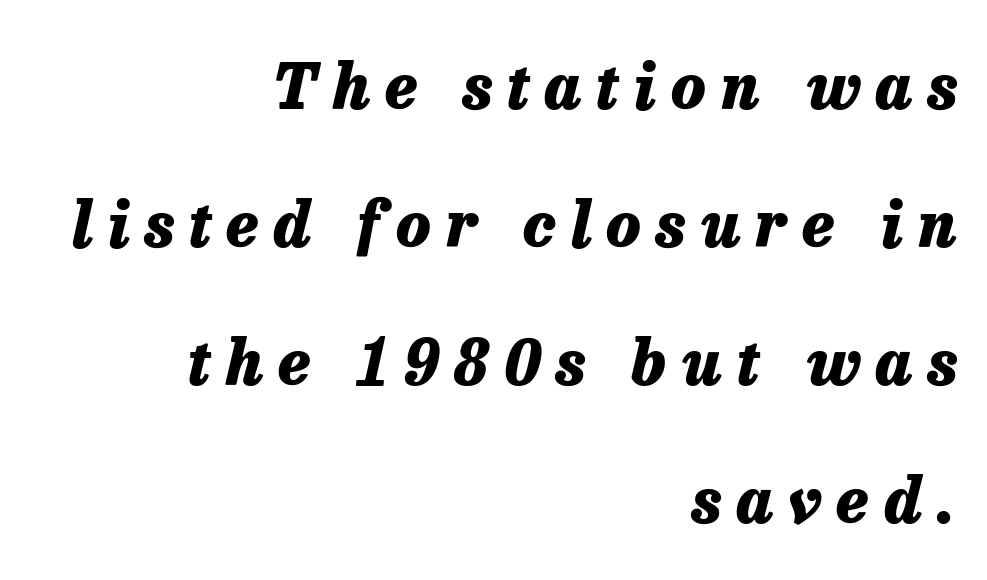
The image shows 63 px heavy type, italic (leaning right); set right-aligned, loose line spacing (2.19x), unusually wide letter spacing (+0.24 em), not underlined; low stroke contrast and a medium x-height.
